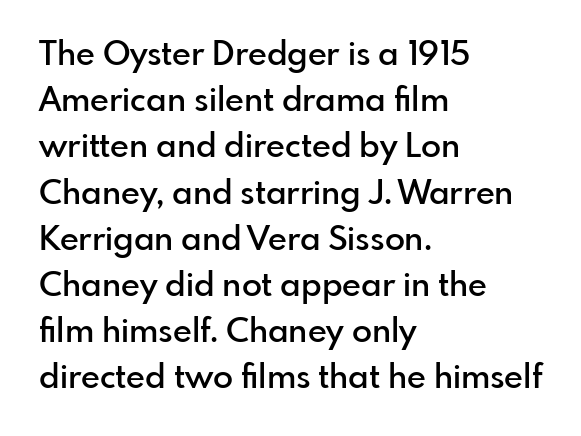
The sample has been set in demibold, a notch under bold. The setting favours the left margin, as ordinary paragraphs usually do. The gaps between neighbouring characters are ordinary and unremarkable. Quick note: underline off. Nothing sits at the stroke ends, so this counts as sans-serif.
